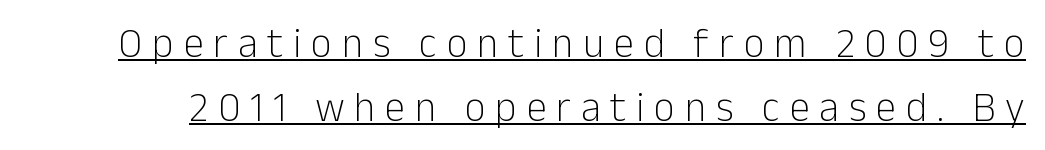
Q: Is the text bold? A: No.
Q: Is the text italic (slanted)? A: No, it is upright.
Q: Is the typeface a serif or a sans-serif typeface? A: Sans-serif.
Q: Is the text underlined? A: Yes.
Q: Is the spacing between letters normal or unusually wide? A: Unusually wide.
Q: Is the spacing between lines tight, normal or loose? A: Normal.
Q: Width (condensed, normal, or wide)? A: Normal.
Q: Stroke contrast? A: Low.
Q: x-height? A: Medium.
Q: Monospaced? A: No.
